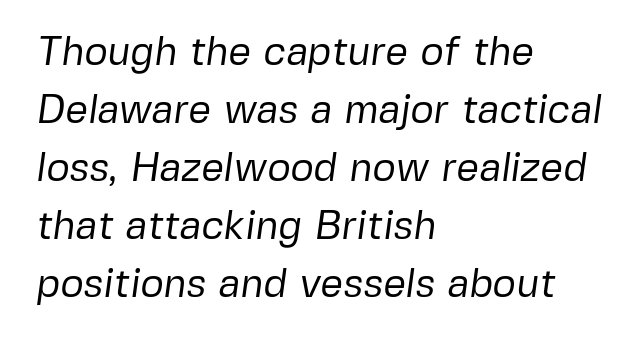
Q: Is the text bold? A: No.
Q: Is the typeface a serif or a sans-serif typeface? A: Sans-serif.
Q: Is the text underlined? A: No.
Q: How is the paragraph aligned? A: Left-aligned.
Q: Is the spacing between letters normal or unusually wide? A: Normal.
Q: Is the spacing between lines tight, normal or loose? A: Normal.
Q: Width (condensed, normal, or wide)? A: Normal.
Q: Stroke contrast? A: Low.
Q: x-height? A: Medium.
Q: Monospaced? A: No.
